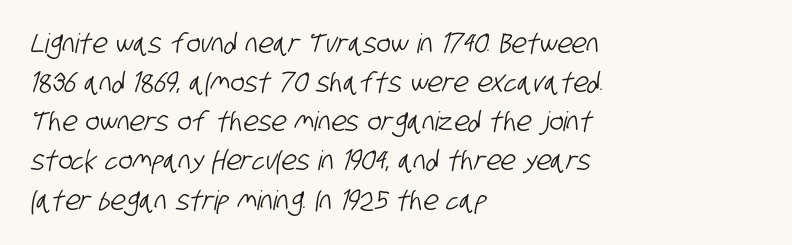
This block has exactly the height ordinary leading produces. Each word holds together tightly as a unit, with standard inter-letter gaps. In CSS terms this would be text-align: left. This rendering features lettering with no underline.
